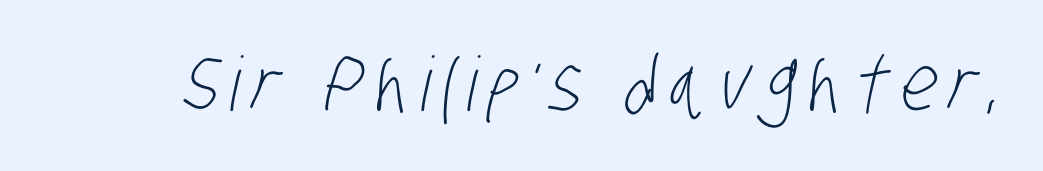
The text was rendered using a sans face with plain stroke endings. Glance below the letters and you will spot only blank space. A light-to-regular cut is what we see here. The rendering uses natural spacing where letterforms have individual widths.
